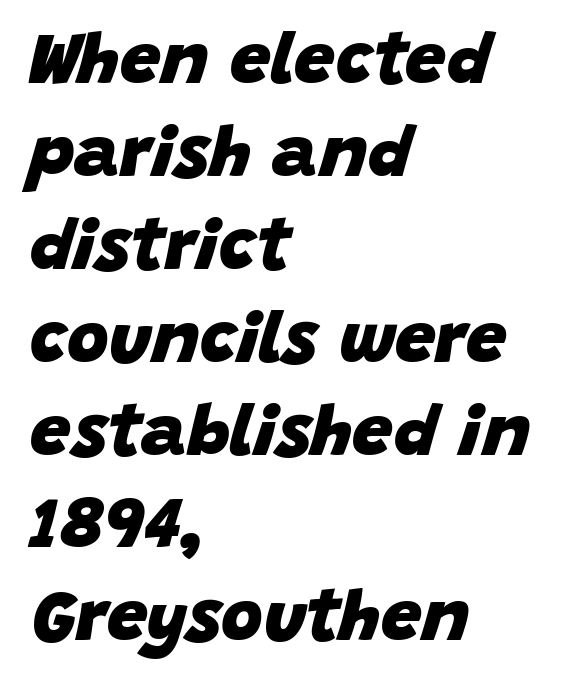
{"italic": "yes", "lean": "right", "slant_degrees": 15, "bold": "yes", "weight": "heavy", "width": "normal", "stroke_contrast": "low", "x_height": "large", "monospaced": "no", "underline": "no", "align": "left", "line_spacing": "normal", "line_spacing_ratio": 1.29, "letter_spacing": "normal", "letter_spacing_em": 0.0, "glyph_px": 72}
